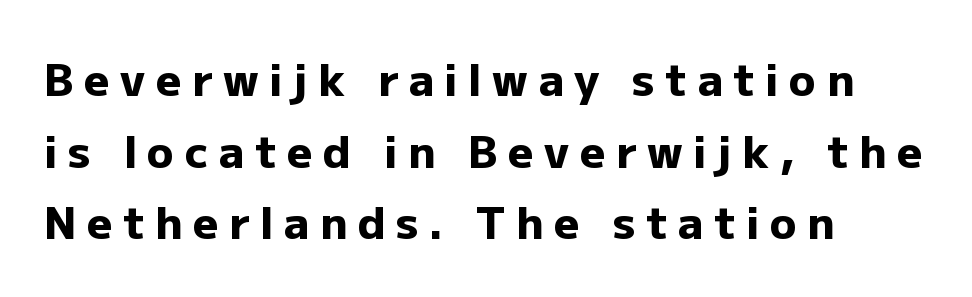
Q: Is the text bold? A: Yes.
Q: Is the text italic (slanted)? A: No, it is upright.
Q: Is the typeface a serif or a sans-serif typeface? A: Sans-serif.
Q: Is the text underlined? A: No.
Q: How is the paragraph aligned? A: Left-aligned.
Q: Is the spacing between letters normal or unusually wide? A: Unusually wide.
Q: Is the spacing between lines tight, normal or loose? A: Normal.
Q: Width (condensed, normal, or wide)? A: Normal.
Q: Stroke contrast? A: Low.
Q: x-height? A: Medium.
Q: Monospaced? A: No.
